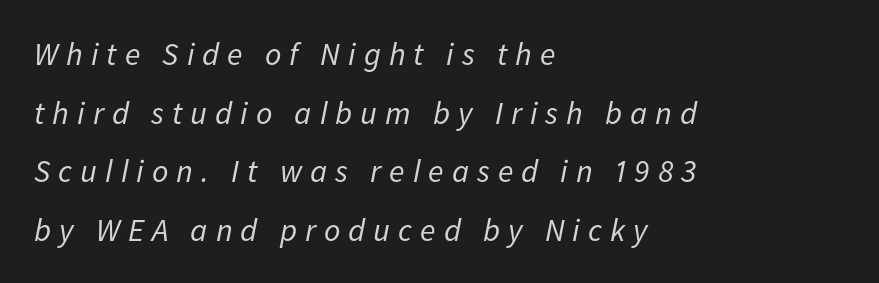
{"italic": "yes", "lean": "right", "slant_degrees": 11, "bold": "no", "weight": "regular", "width": "normal", "stroke_contrast": "low", "x_height": "medium", "monospaced": "no", "underline": "no", "align": "left", "line_spacing_ratio": 1.83, "letter_spacing": "wide", "letter_spacing_em": 0.25, "glyph_px": 32}
